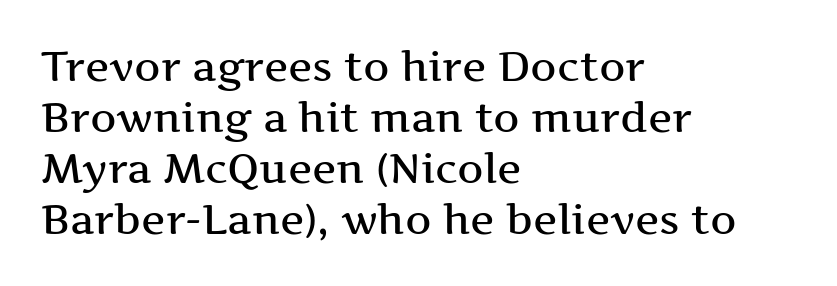
Q: Is the text italic (slanted)? A: No, it is upright.
Q: Is the typeface a serif or a sans-serif typeface? A: Serif.
Q: Is the text underlined? A: No.
Q: How is the paragraph aligned? A: Left-aligned.
Q: Is the spacing between letters normal or unusually wide? A: Normal.
Q: Width (condensed, normal, or wide)? A: Wide.
Q: Stroke contrast? A: Medium.
Q: x-height? A: Medium.
Q: Monospaced? A: No.
